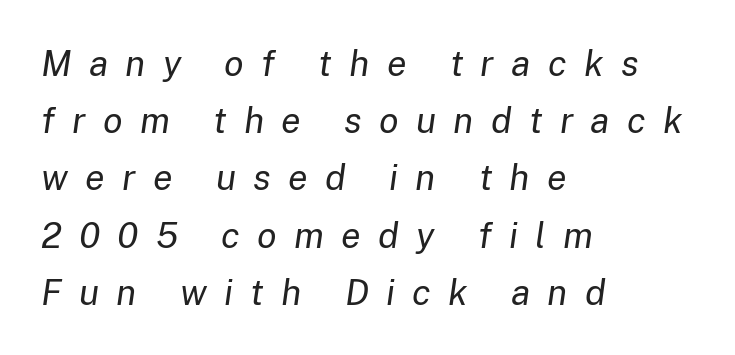
The image shows 36 px regular-weight type, italic (leaning right); set left-aligned, normal line spacing (1.59x), unusually wide letter spacing (+0.48 em), not underlined; low stroke contrast and a medium x-height.
